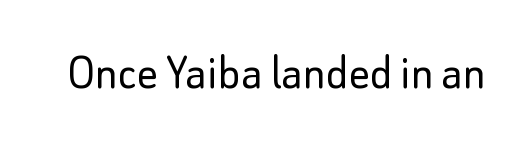
Letter spacing: default. Stroke terminals: plain, sans-serif. Vertical stems look standard width or narrower in stroke. The words here are not underlined. The lettering stays uniformly vertical, giving the passage a roman look.
